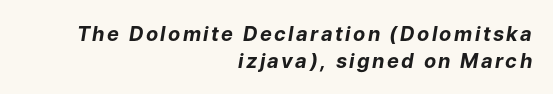
{"italic": "yes", "lean": "right", "slant_degrees": 9, "bold": "yes", "underline": "no", "align": "right", "line_spacing": "normal", "line_spacing_ratio": 1.35, "glyph_px": 20}
